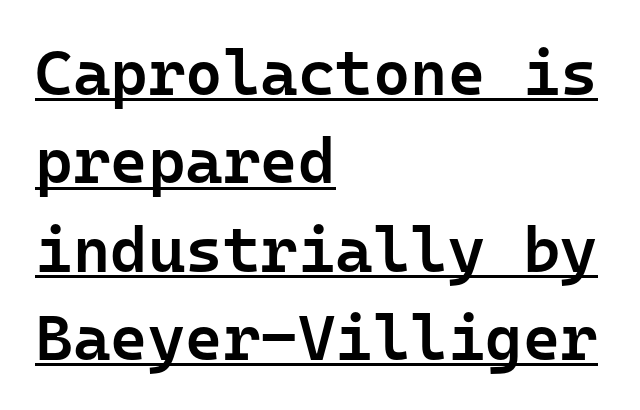
{"serif": "no", "italic": "no", "bold": "semi", "weight": "semibold", "width": "normal", "stroke_contrast": "low", "x_height": "medium", "monospaced": "yes", "underline": "yes", "align": "left", "line_spacing": "normal", "line_spacing_ratio": 1.38, "letter_spacing": "normal", "letter_spacing_em": 0.0, "glyph_px": 64}
